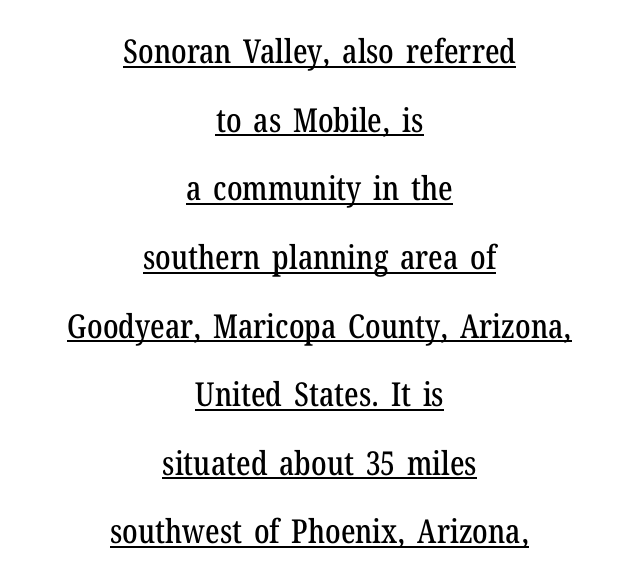
{"serif": "yes", "italic": "no", "width": "condensed", "stroke_contrast": "low", "x_height": "medium", "monospaced": "no", "underline": "yes", "align": "center", "line_spacing": "loose", "line_spacing_ratio": 2.08, "letter_spacing": "normal", "letter_spacing_em": 0.0, "glyph_px": 33}
